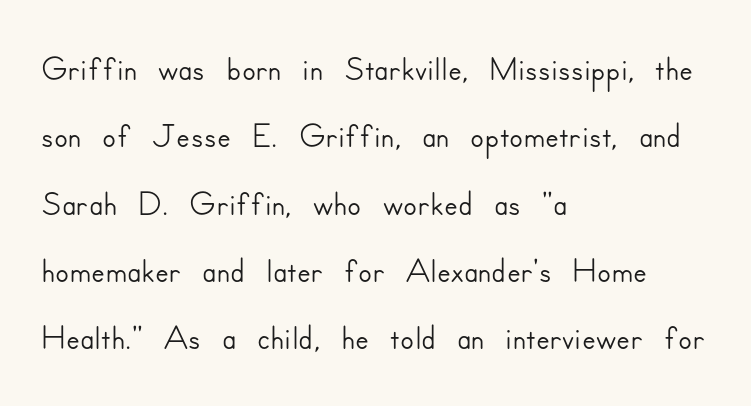
Q: Is the text italic (slanted)? A: No, it is upright.
Q: Is the typeface a serif or a sans-serif typeface? A: Sans-serif.
Q: Is the text underlined? A: No.
Q: How is the paragraph aligned? A: Left-aligned.
Q: Is the spacing between letters normal or unusually wide? A: Normal.
Q: Is the spacing between lines tight, normal or loose? A: Normal.
Q: Width (condensed, normal, or wide)? A: Normal.
Q: Stroke contrast? A: Low.
Q: x-height? A: Small.
Q: Monospaced? A: No.
